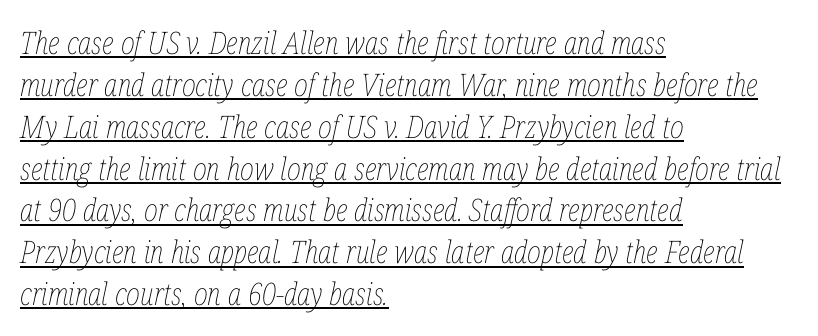
Q: Is the text bold? A: No.
Q: Is the text italic (slanted)? A: Yes, it leans right by about 12 degrees.
Q: Is the text underlined? A: Yes.
Q: How is the paragraph aligned? A: Left-aligned.
Q: Is the spacing between letters normal or unusually wide? A: Normal.
Q: Is the spacing between lines tight, normal or loose? A: Normal.
Q: Width (condensed, normal, or wide)? A: Condensed.
Q: Stroke contrast? A: Low.
Q: x-height? A: Medium.
Q: Monospaced? A: No.
